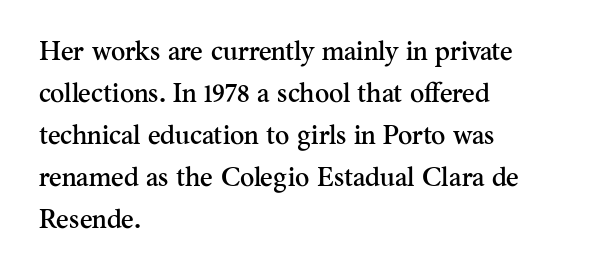
Quick note: underline off. The typesetter chose a ragged-right arrangement here. Posture: straight, roman, zero tilt. Leading: standard. Words appear dense and cohesive because spacing is normal.
